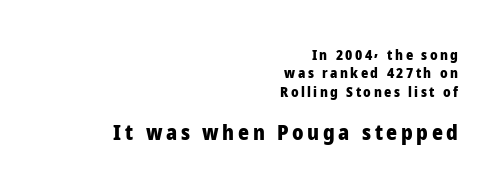
The image shows 21 px bold type, upright; set right-aligned, normal line spacing (1.31x), not underlined; the second (bottom) block is 1.5x larger.
